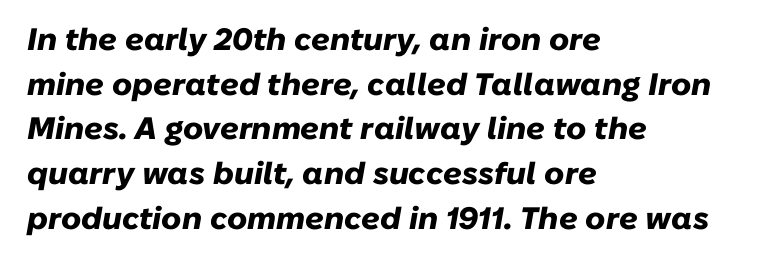
The compositor pushed each line to the left boundary. Looking at the ascenders, they clearly lean. The glyphs have the mass of a bold cut. The rows are spaced the way most documents space them. The face used here is proportionally spaced, like ordinary book or web type.
